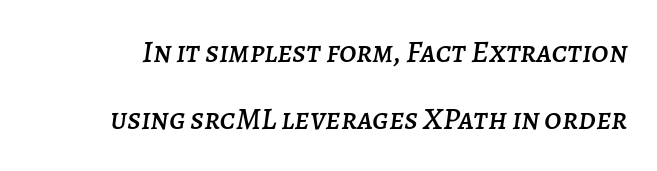
{"italic": "yes", "lean": "right", "slant_degrees": 7, "width": "normal", "stroke_contrast": "low", "x_height": "large", "monospaced": "no", "underline": "no", "line_spacing": "loose", "line_spacing_ratio": 2.17, "letter_spacing": "normal", "letter_spacing_em": 0.0, "glyph_px": 31}
